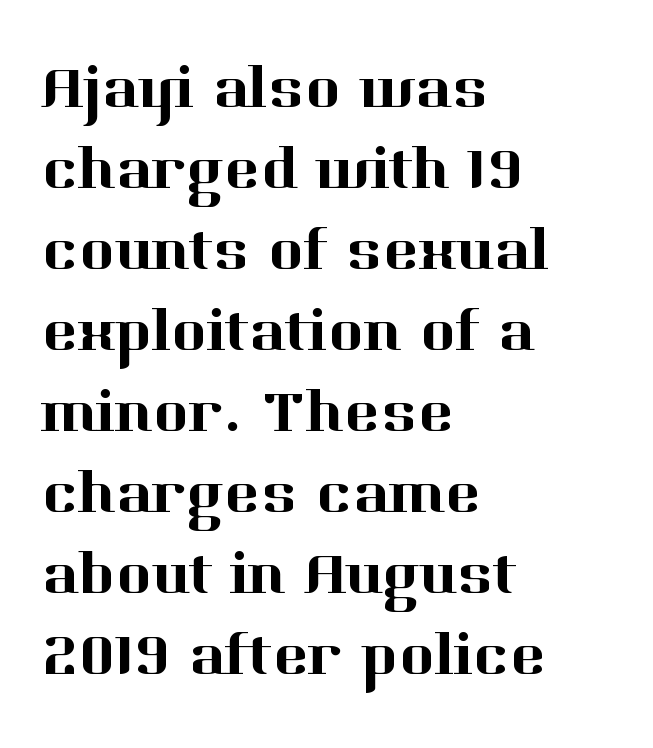
{"serif": "yes", "italic": "no", "width": "normal", "stroke_contrast": "high", "x_height": "medium", "monospaced": "no", "underline": "no", "align": "left", "line_spacing": "normal", "line_spacing_ratio": 1.35, "letter_spacing": "normal", "letter_spacing_em": 0.0, "glyph_px": 60}
